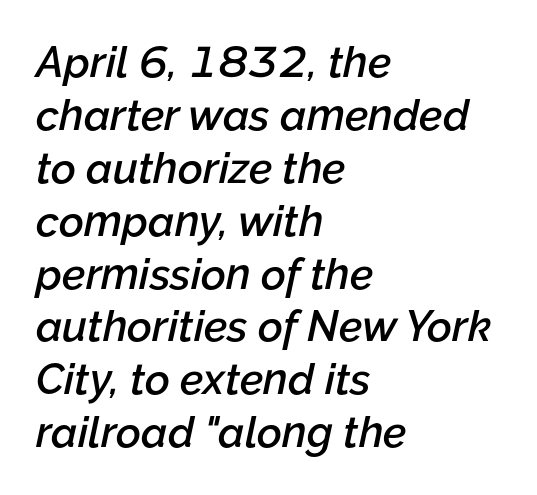
The image shows 43 px semibold type, italic (leaning right); set left-aligned, line spacing 1.23x, normal letter spacing, not underlined; low stroke contrast and a medium x-height.
